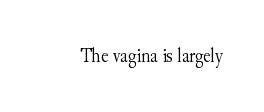
The image shows 20 px text type, upright; set normal letter spacing, not underlined.
